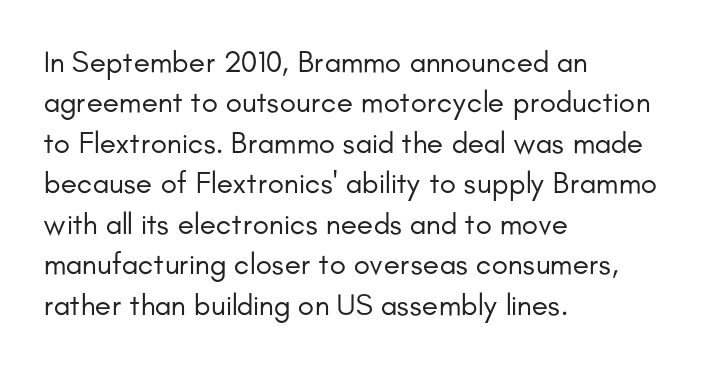
The image shows 30 px regular-weight sans-serif type, upright; set left-aligned, normal line spacing (1.35x), normal letter spacing, not underlined; low stroke contrast and a small x-height.
